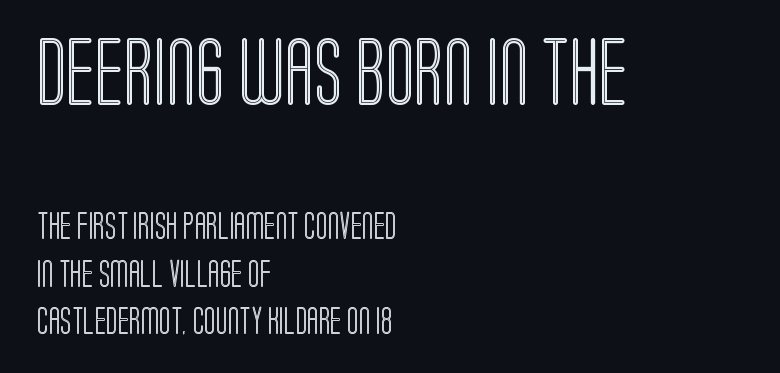
The image shows 68 px condensed type, upright; set left-aligned, line spacing 1.77x, normal letter spacing, not underlined; the first (top) block is 2.52x larger; a large x-height.
